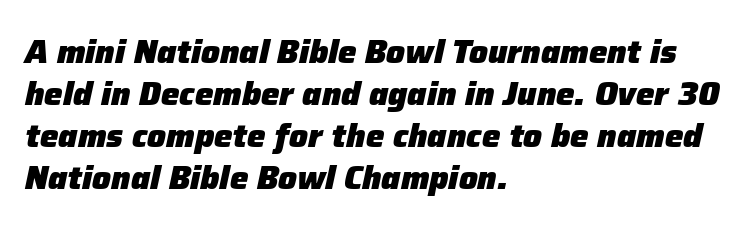
The ragged edge is on the right, which tells us the setting is flush left. Think of a printed novel: that variable character pitch is what you see here. Observe the lean: these are italic letterforms. Check the space under the baseline: it is left empty. Rows of type keep a routine distance in the vertical direction. Plenty of ink on the page — the face is bold.
